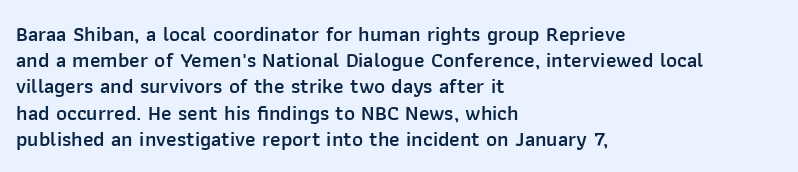
Q: Is the text bold? A: Semi-bold.
Q: Is the text italic (slanted)? A: No, it is upright.
Q: Is the text underlined? A: No.
Q: How is the paragraph aligned? A: Left-aligned.
Q: Is the spacing between letters normal or unusually wide? A: Normal.
Q: Is the spacing between lines tight, normal or loose? A: Normal.
